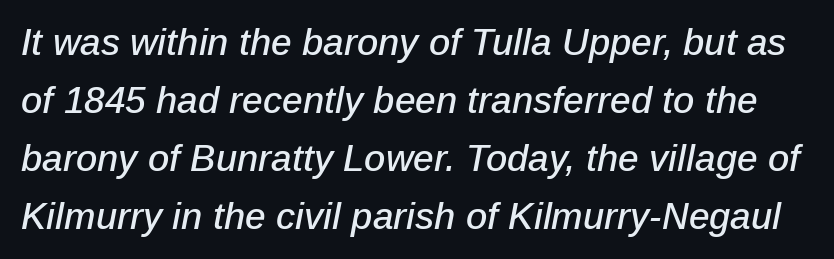
Q: Is the text italic (slanted)? A: Yes, it leans right by about 12 degrees.
Q: Is the text underlined? A: No.
Q: Is the spacing between letters normal or unusually wide? A: Normal.
Q: Is the spacing between lines tight, normal or loose? A: Normal.
Q: Width (condensed, normal, or wide)? A: Normal.
Q: Stroke contrast? A: Low.
Q: x-height? A: Medium.
Q: Monospaced? A: No.
